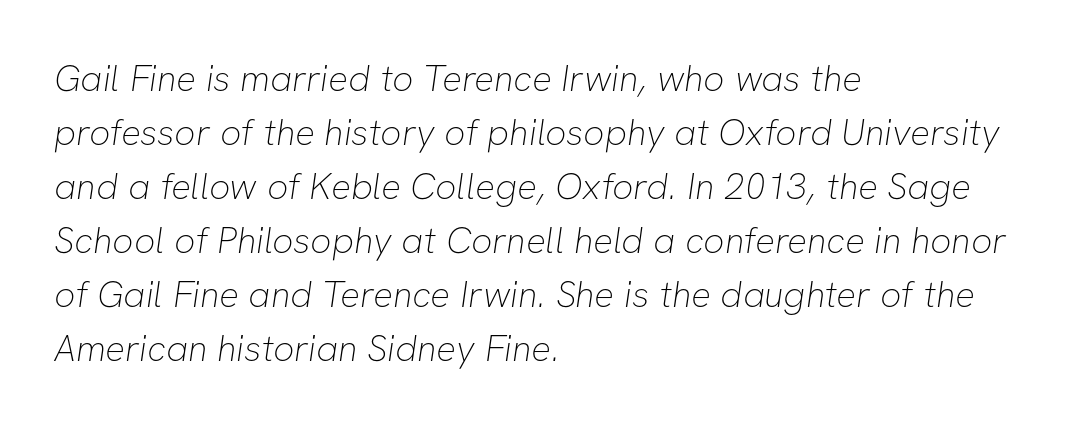
{"serif": "no", "bold": "no", "weight": "thin", "width": "normal", "stroke_contrast": "low", "x_height": "medium", "monospaced": "no", "underline": "no", "align": "left", "line_spacing": "normal", "line_spacing_ratio": 1.46, "letter_spacing": "normal", "letter_spacing_em": 0.0, "glyph_px": 37}
